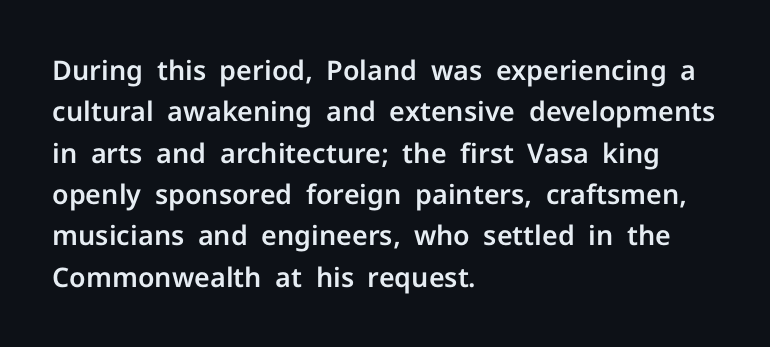
Q: Is the text italic (slanted)? A: No, it is upright.
Q: Is the text underlined? A: No.
Q: How is the paragraph aligned? A: Left-aligned.
Q: Is the spacing between letters normal or unusually wide? A: Normal.
Q: Is the spacing between lines tight, normal or loose? A: Normal.
